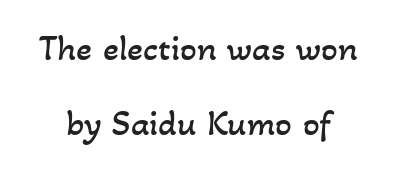
{"bold": "no", "weight": "regular", "width": "normal", "stroke_contrast": "low", "x_height": "small", "monospaced": "no", "underline": "no", "line_spacing": "loose", "line_spacing_ratio": 2.02, "letter_spacing": "normal", "letter_spacing_em": 0.0, "glyph_px": 37}
